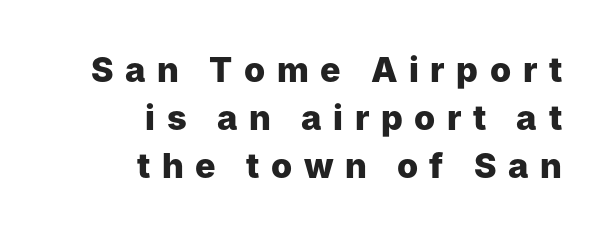
{"serif": "no", "italic": "no", "bold": "yes", "weight": "heavy", "width": "normal", "stroke_contrast": "low", "x_height": "medium", "monospaced": "no", "underline": "no", "align": "right", "line_spacing": "normal", "line_spacing_ratio": 1.41, "letter_spacing": "wide", "letter_spacing_em": 0.34, "glyph_px": 34}
